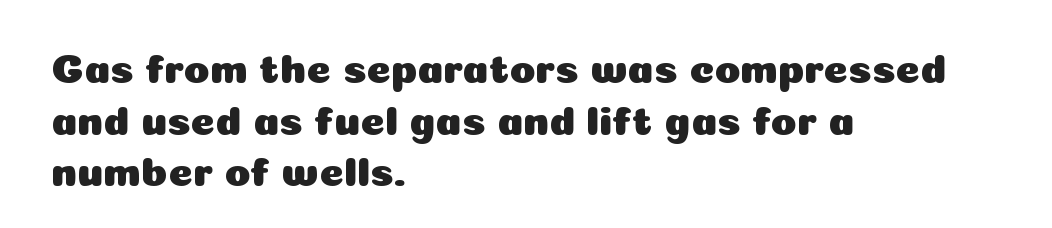
The image shows 42 px sans-serif type, upright; set left-aligned, line spacing 1.23x, normal letter spacing, not underlined; low stroke contrast and a medium x-height.
